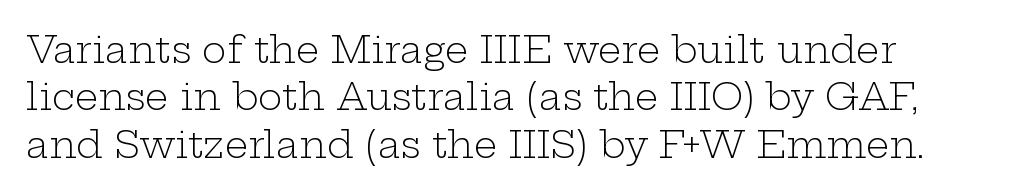
The weight tops out at a normal text grade. Note the varied advance widths — an 'i' is clearly narrower than an 'm'. Clear beneath every line of the passage. Does the leading feel generous? No, just average. Yep, those are serifs on the letters. The tracking reads as untouched default to a designer's eye.
